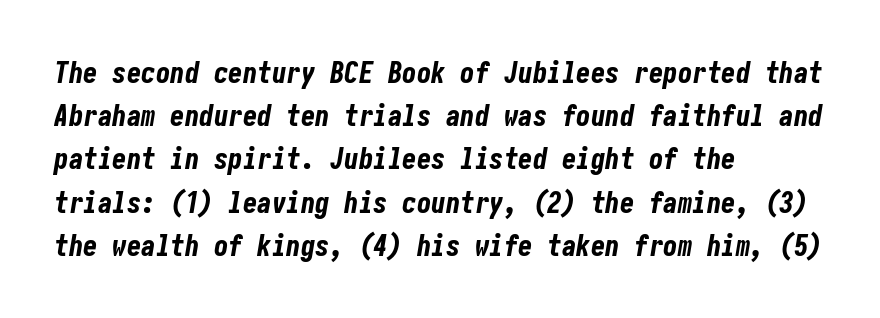
Beneath every word, the page is bare. Caption: standard tracking, unaltered. Its strokes are broad and dark, the hallmark of bold type. The rendering uses a moderate line-height, typical for paragraphs.
